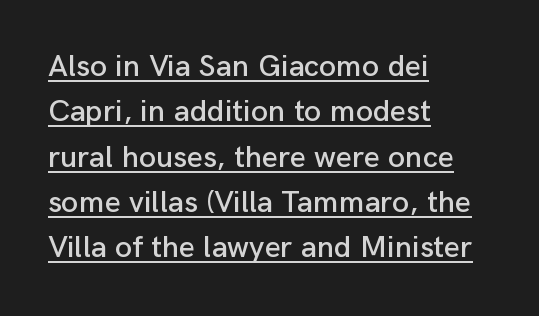
Q: Is the text italic (slanted)? A: No, it is upright.
Q: Is the typeface a serif or a sans-serif typeface? A: Sans-serif.
Q: Is the text underlined? A: Yes.
Q: How is the paragraph aligned? A: Left-aligned.
Q: Is the spacing between letters normal or unusually wide? A: Normal.
Q: Is the spacing between lines tight, normal or loose? A: Normal.
Q: Width (condensed, normal, or wide)? A: Normal.
Q: Stroke contrast? A: Low.
Q: x-height? A: Medium.
Q: Monospaced? A: No.
